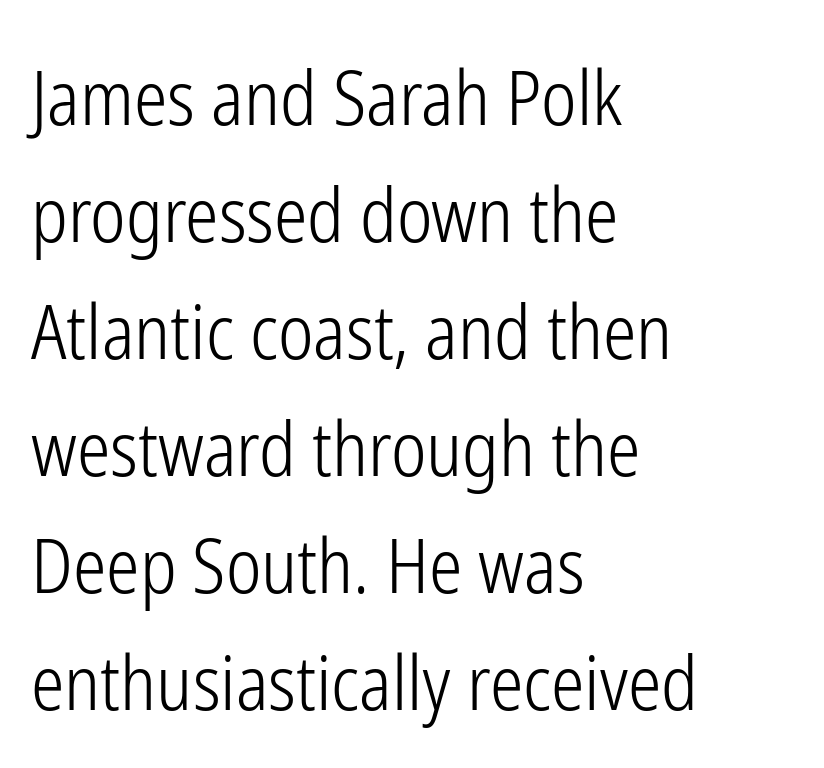
{"serif": "no", "italic": "no", "bold": "no", "weight": "light", "width": "condensed", "stroke_contrast": "low", "x_height": "medium", "monospaced": "no", "underline": "no", "align": "left", "line_spacing": "normal", "line_spacing_ratio": 1.56, "letter_spacing": "normal", "letter_spacing_em": 0.0, "glyph_px": 75}
